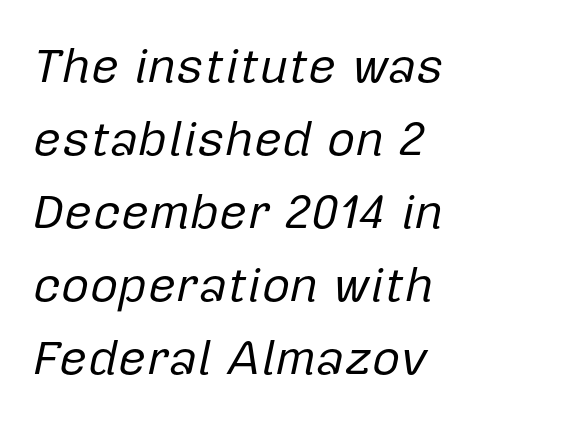
The image shows 49 px regular-weight type, italic (leaning right); set left-aligned, normal line spacing (1.49x), normal letter spacing, not underlined; low stroke contrast and a medium x-height.
